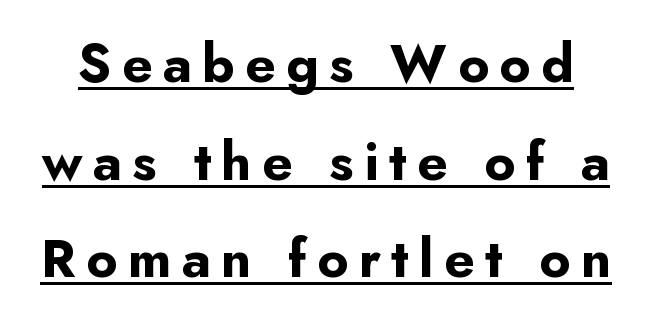
Q: Is the text bold? A: Yes.
Q: Is the text italic (slanted)? A: No, it is upright.
Q: Is the typeface a serif or a sans-serif typeface? A: Sans-serif.
Q: Is the text underlined? A: Yes.
Q: Is the spacing between letters normal or unusually wide? A: Unusually wide.
Q: Width (condensed, normal, or wide)? A: Normal.
Q: Stroke contrast? A: Low.
Q: x-height? A: Small.
Q: Monospaced? A: No.
